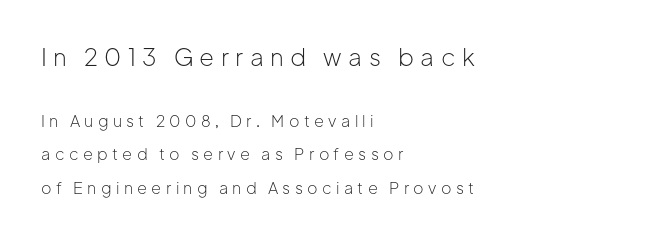
Q: Is the text bold? A: No.
Q: Is the text italic (slanted)? A: No, it is upright.
Q: Is the text underlined? A: No.
Q: How is the paragraph aligned? A: Left-aligned.
Q: Is the spacing between letters normal or unusually wide? A: Unusually wide.
Q: Is the spacing between lines tight, normal or loose? A: Loose.
Q: Which block of text is set in a larger size, the first (top) or the second (bottom)? A: The first (top) one.
